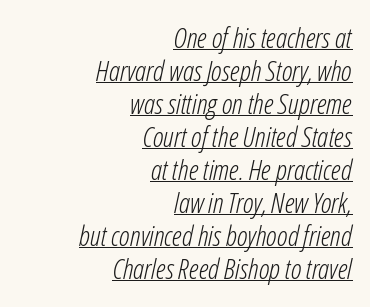
{"italic": "yes", "lean": "right", "slant_degrees": 12, "bold": "no", "weight": "light", "width": "condensed", "stroke_contrast": "low", "x_height": "medium", "monospaced": "no", "underline": "yes", "align": "right", "line_spacing_ratio": 1.18, "letter_spacing": "normal", "letter_spacing_em": 0.0, "glyph_px": 28}
